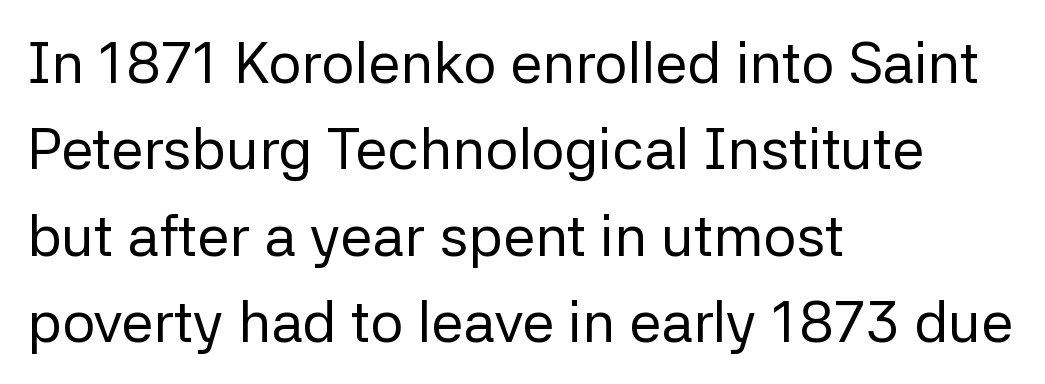
The rows are spaced the way most documents space them. Compared with typical body copy, the letter spacing here is the same. Every stem runs plumb, perpendicular to the baseline. Letterform terminals end flat and unadorned throughout the passage. Rule under the text: the space is simply empty.
